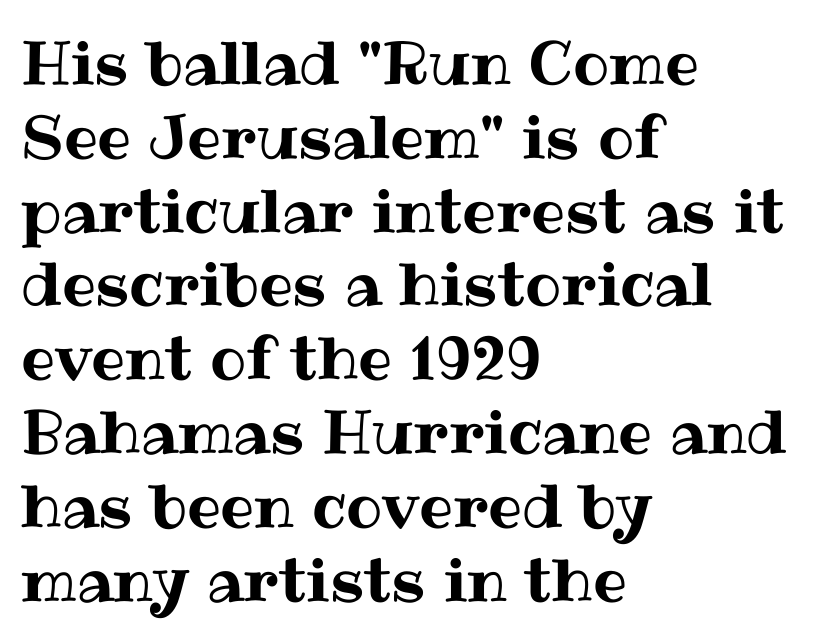
Q: Is the text italic (slanted)? A: No, it is upright.
Q: Is the text underlined? A: No.
Q: How is the paragraph aligned? A: Left-aligned.
Q: Is the spacing between letters normal or unusually wide? A: Normal.
Q: Width (condensed, normal, or wide)? A: Normal.
Q: Stroke contrast? A: Medium.
Q: x-height? A: Medium.
Q: Monospaced? A: No.
